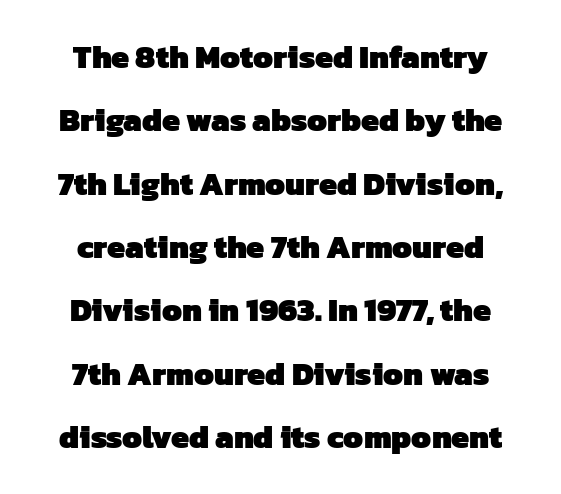
{"serif": "no", "bold": "yes", "weight": "heavy", "width": "normal", "stroke_contrast": "low", "x_height": "medium", "monospaced": "no", "underline": "no", "align": "center", "line_spacing": "loose", "line_spacing_ratio": 1.98, "letter_spacing": "normal", "letter_spacing_em": 0.0, "glyph_px": 32}
